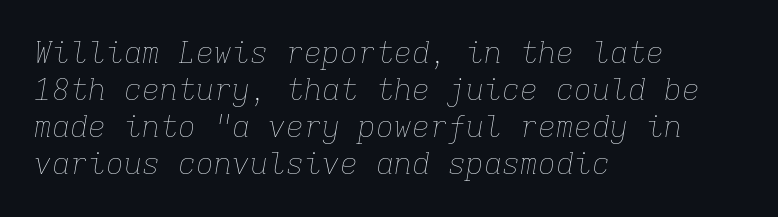
The image shows 30 px thin type, italic (leaning right), monospaced; set left-aligned, line spacing 1.23x, normal letter spacing, not underlined; low stroke contrast and a medium x-height.
